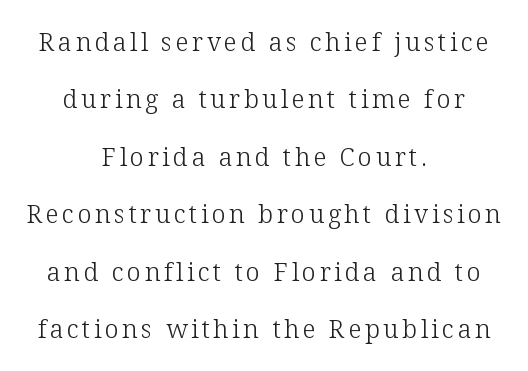
Vertical strokes here are truly vertical. Words float on clear page, feet unadorned. These lines are centered, leaving both edges ragged. The letterforms sit at book weight or below. The space between consecutive lines is lavish.
